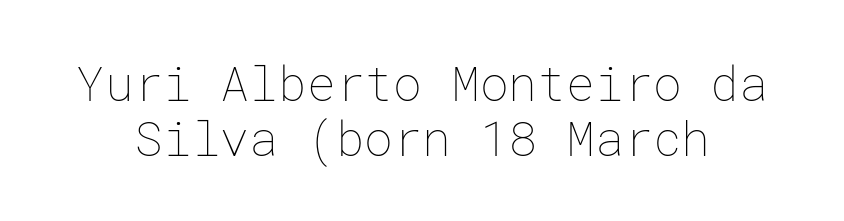
Q: Is the text bold? A: No.
Q: Is the text italic (slanted)? A: No, it is upright.
Q: Is the text underlined? A: No.
Q: Is the spacing between letters normal or unusually wide? A: Normal.
Q: Is the spacing between lines tight, normal or loose? A: Tight.
Q: Width (condensed, normal, or wide)? A: Normal.
Q: Stroke contrast? A: Low.
Q: x-height? A: Medium.
